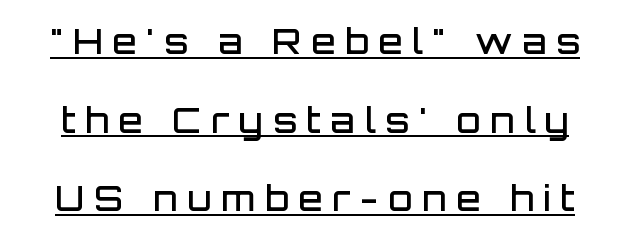
Q: Is the text bold? A: Semi-bold.
Q: Is the text italic (slanted)? A: No, it is upright.
Q: Is the typeface a serif or a sans-serif typeface? A: Sans-serif.
Q: Is the text underlined? A: Yes.
Q: Is the spacing between letters normal or unusually wide? A: Unusually wide.
Q: Is the spacing between lines tight, normal or loose? A: Loose.
Q: Width (condensed, normal, or wide)? A: Normal.
Q: Stroke contrast? A: Low.
Q: x-height? A: Large.
Q: Monospaced? A: No.
